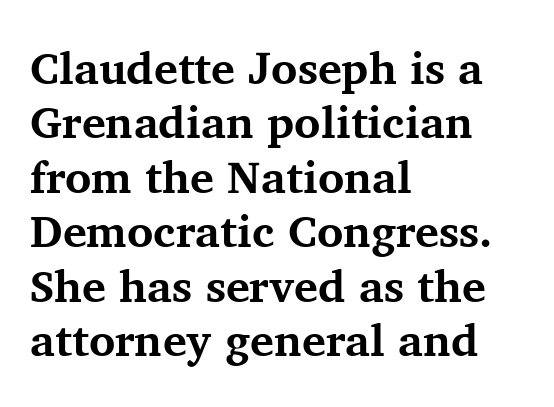
Think of a printed novel: that variable character pitch is what you see here. Check the space under the baseline: it is left empty. Where is the straight margin? On the left. Default kerning and tracking; the words read as compact shapes. A roman cut, with each character standing at attention.
